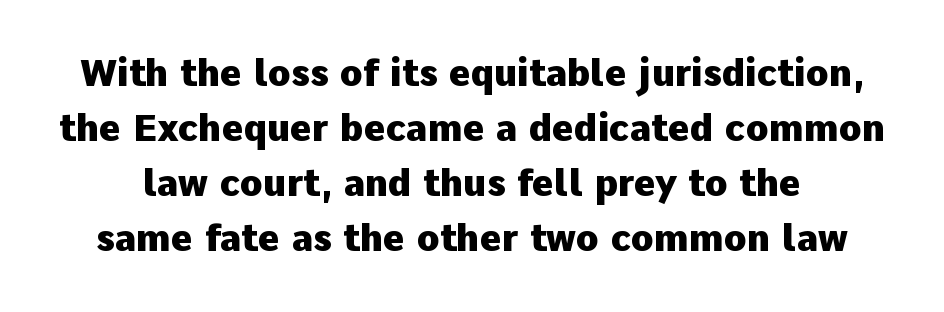
{"serif": "no", "italic": "no", "bold": "yes", "weight": "heavy", "width": "normal", "stroke_contrast": "low", "x_height": "medium", "monospaced": "no", "underline": "no", "line_spacing": "normal", "line_spacing_ratio": 1.49, "letter_spacing": "normal", "letter_spacing_em": 0.0, "glyph_px": 37}
